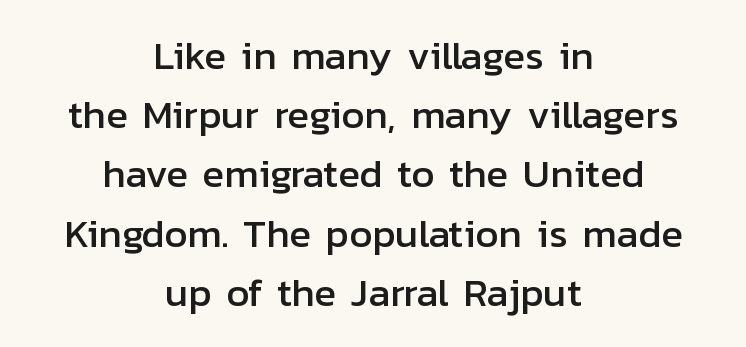
{"serif": "no", "italic": "no", "width": "normal", "stroke_contrast": "low", "x_height": "medium", "monospaced": "no", "underline": "no", "align": "center", "line_spacing": "normal", "line_spacing_ratio": 1.48, "letter_spacing": "normal", "letter_spacing_em": 0.0, "glyph_px": 40}
